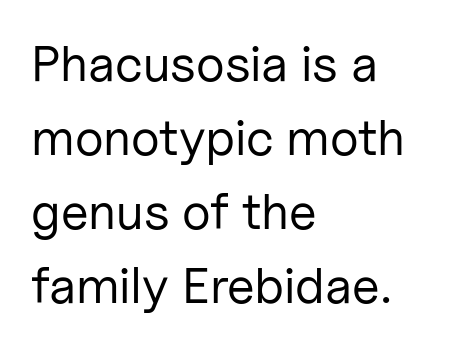
{"serif": "no", "italic": "no", "bold": "no", "weight": "regular", "width": "normal", "stroke_contrast": "low", "x_height": "medium", "monospaced": "no", "underline": "no", "align": "left", "line_spacing": "normal", "line_spacing_ratio": 1.45, "letter_spacing": "normal", "letter_spacing_em": 0.0, "glyph_px": 51}
